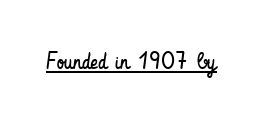
The image shows 23 px text type, upright; set normal letter spacing, underlined.
